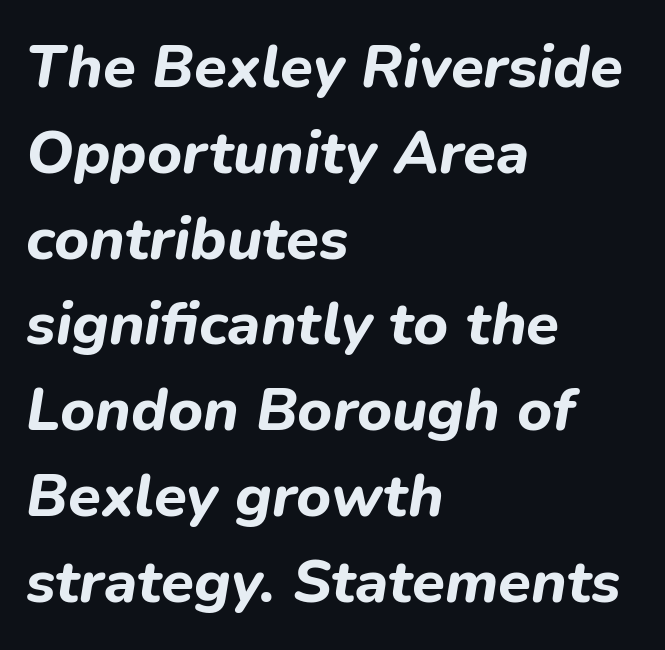
What stands out about the letter spacing? Nothing — it is the standard amount. This sample is left-justified, so line endings fall wherever the words run out. Slant detected: the letters are inclined. Words float on clear page, feet unadorned. On the weight axis this lands at bold, roughly 700.
